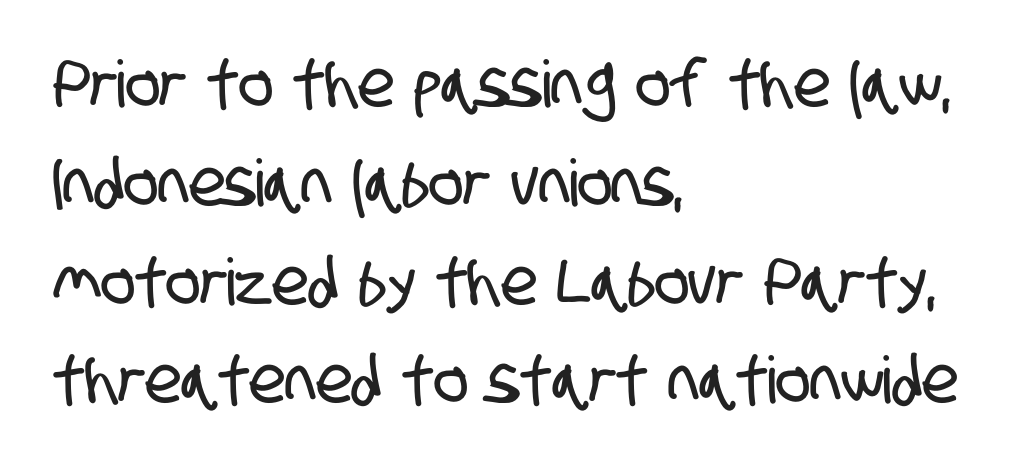
Q: Is the typeface a serif or a sans-serif typeface? A: Sans-serif.
Q: Is the text underlined? A: No.
Q: How is the paragraph aligned? A: Left-aligned.
Q: Is the spacing between letters normal or unusually wide? A: Normal.
Q: Is the spacing between lines tight, normal or loose? A: Normal.
Q: Width (condensed, normal, or wide)? A: Condensed.
Q: Stroke contrast? A: Low.
Q: x-height? A: Large.
Q: Monospaced? A: No.
